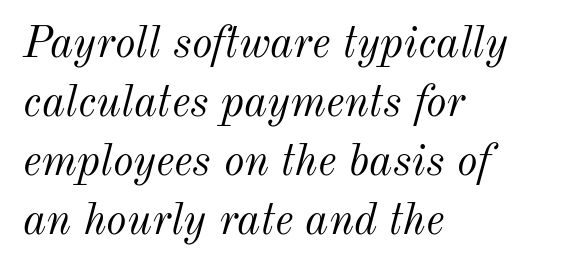
Q: Is the text bold? A: No.
Q: Is the text italic (slanted)? A: Yes, it leans right by about 12 degrees.
Q: Is the text underlined? A: No.
Q: How is the paragraph aligned? A: Left-aligned.
Q: Is the spacing between letters normal or unusually wide? A: Normal.
Q: Is the spacing between lines tight, normal or loose? A: Normal.
Q: Width (condensed, normal, or wide)? A: Normal.
Q: Stroke contrast? A: Medium.
Q: x-height? A: Small.
Q: Monospaced? A: No.
